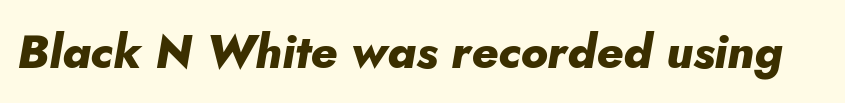
The face used here has the dense, thick strokes of a bold. The typography opts for an oblique posture over an upright one. Looks like regular typesetting: each glyph gets only the width it needs. Letters rest on an invisible, unmarked baseline. The gaps between neighbouring characters are ordinary and unremarkable.
